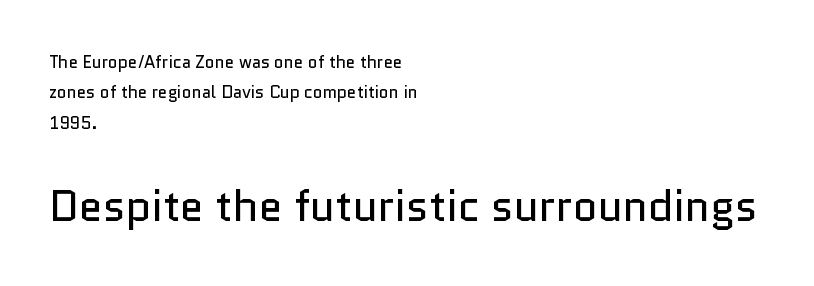
Unlike italic type, these characters show no tilt at all. A sans-serif font was chosen for this passage. Letter spacing: default. This rendering uses left alignment, leaving the right contour irregular. The following chunk of copy outweighs the initial chunk in type size. This sample has the flowing, uneven cadence of proportional lettering.
